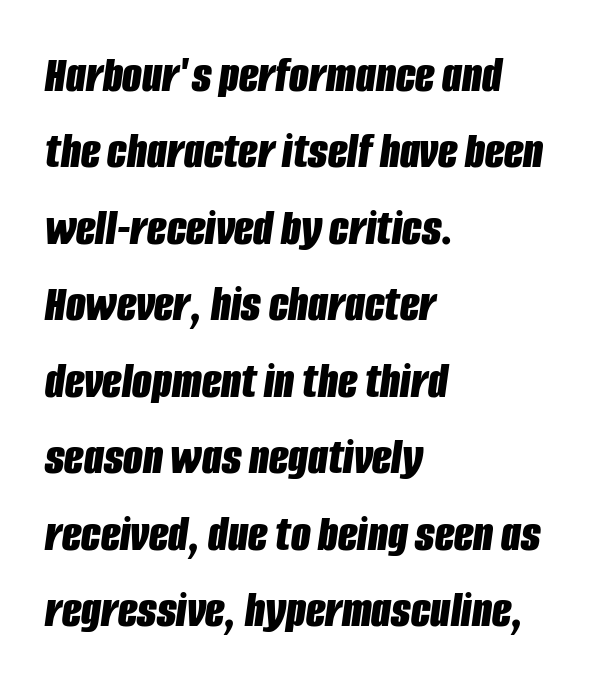
The image shows 51 px bold, condensed type, italic (leaning right); set left-aligned, normal line spacing (1.5x), normal letter spacing, not underlined; low stroke contrast and a large x-height.
